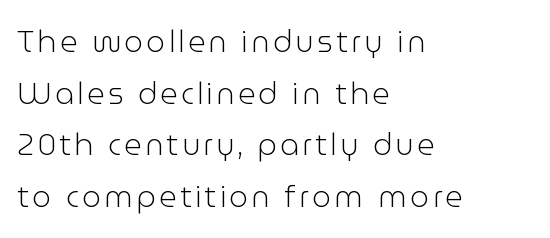
Does the lettering tilt? It doesn't — this is upright. Character widths vary here, with narrow letters taking less room than wide ones. Grotesque or geometric, the face here clearly has no serifs. Unbolded letterforms with no extra heft. The text block is weighted toward the left margin, trailing off unevenly rightward. Descenders are the only things crossing below the line.
